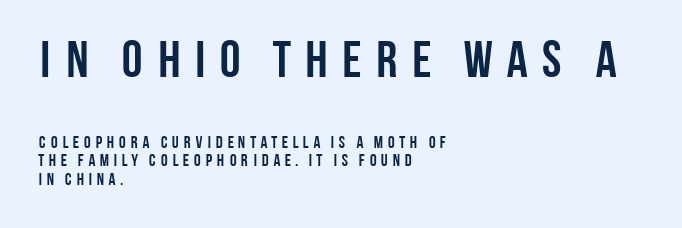
Q: Is the text bold? A: Yes.
Q: Is the text italic (slanted)? A: No, it is upright.
Q: Is the typeface a serif or a sans-serif typeface? A: Sans-serif.
Q: Is the text underlined? A: No.
Q: How is the paragraph aligned? A: Left-aligned.
Q: Is the spacing between letters normal or unusually wide? A: Unusually wide.
Q: Is the spacing between lines tight, normal or loose? A: Tight.
Q: Which block of text is set in a larger size, the first (top) or the second (bottom)? A: The first (top) one.
Q: Width (condensed, normal, or wide)? A: Condensed.
Q: Stroke contrast? A: Low.
Q: x-height? A: Large.
Q: Monospaced? A: No.
